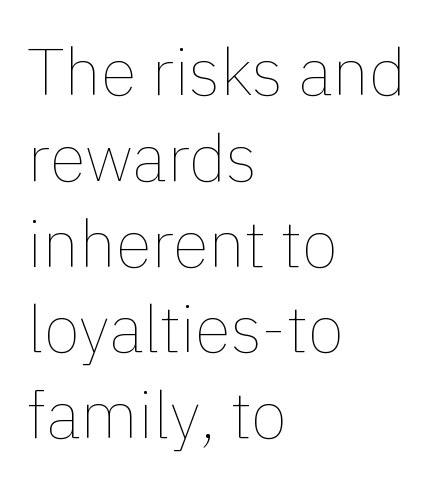
The image shows 66 px thin type, upright; set left-aligned, normal line spacing (1.3x), normal letter spacing, not underlined; a medium x-height.
